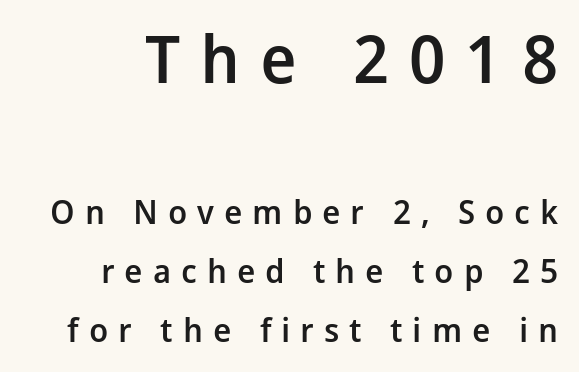
The image shows 66 px semibold sans-serif type, upright; set line spacing 1.8x, unusually wide letter spacing (+0.3 em), not underlined; the first (top) block is 2.0x larger; low stroke contrast and a medium x-height.
